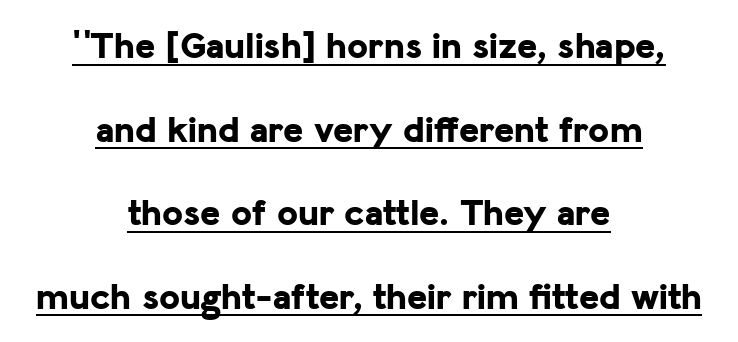
The image shows 38 px bold sans-serif type, upright; set centered, loose line spacing (2.2x), normal letter spacing, underlined; low stroke contrast and a medium x-height.
